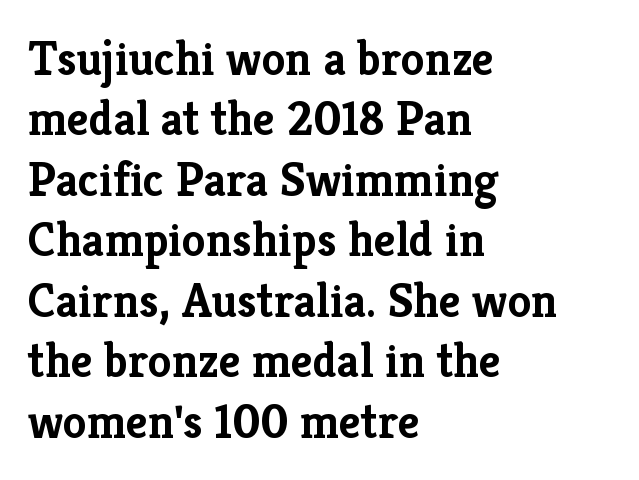
Q: Is the text bold? A: Yes.
Q: Is the text italic (slanted)? A: No, it is upright.
Q: Is the typeface a serif or a sans-serif typeface? A: Serif.
Q: Is the text underlined? A: No.
Q: How is the paragraph aligned? A: Left-aligned.
Q: Is the spacing between letters normal or unusually wide? A: Normal.
Q: Is the spacing between lines tight, normal or loose? A: Normal.
Q: Width (condensed, normal, or wide)? A: Normal.
Q: Stroke contrast? A: Low.
Q: x-height? A: Medium.
Q: Monospaced? A: No.
